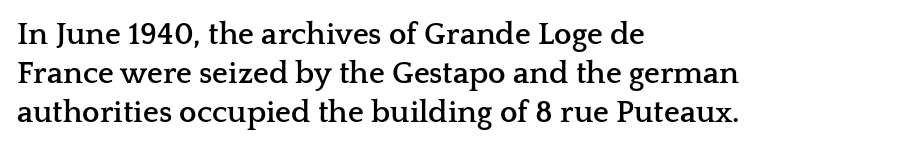
The image shows 31 px semibold, wide serif type, upright; set left-aligned, normal line spacing (1.26x), normal letter spacing, not underlined; low stroke contrast and a medium x-height.
